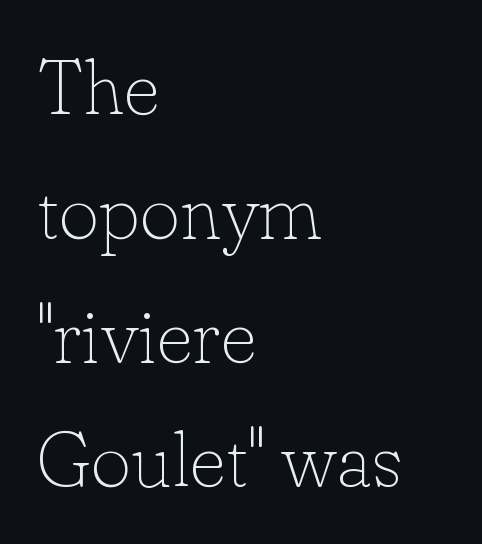
The image shows 78 px thin serif type, upright; set left-aligned, normal line spacing (1.59x), normal letter spacing, not underlined; low stroke contrast and a small x-height.
